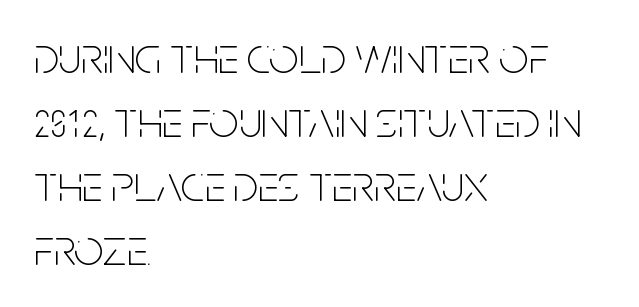
Q: Is the text bold? A: No.
Q: Is the text italic (slanted)? A: No, it is upright.
Q: Is the typeface a serif or a sans-serif typeface? A: Sans-serif.
Q: Is the text underlined? A: No.
Q: How is the paragraph aligned? A: Left-aligned.
Q: Is the spacing between letters normal or unusually wide? A: Normal.
Q: Width (condensed, normal, or wide)? A: Condensed.
Q: Stroke contrast? A: Low.
Q: x-height? A: Large.
Q: Monospaced? A: No.
